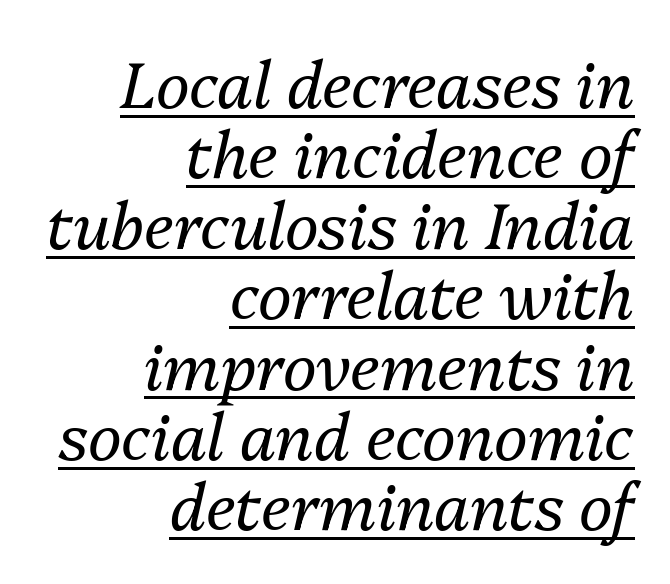
{"italic": "yes", "lean": "right", "slant_degrees": 13, "bold": "no", "weight": "regular", "width": "normal", "stroke_contrast": "medium", "x_height": "medium", "monospaced": "no", "underline": "yes", "align": "right", "line_spacing": "tight", "line_spacing_ratio": 1.1, "letter_spacing": "normal", "letter_spacing_em": 0.0, "glyph_px": 64}
